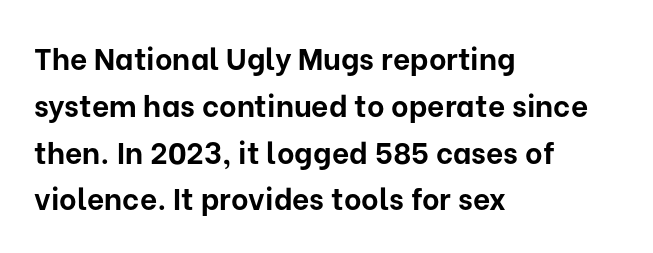
Underlining? Definitely not there. Proportional: the letters do not fall into vertical columns. Typeset ragged right — the left edge is the straight one. These lines keep a tight, regular rhythm from letter to letter. Chunky letters — that's bold for sure. The type family on display is of the sans-serif kind.
